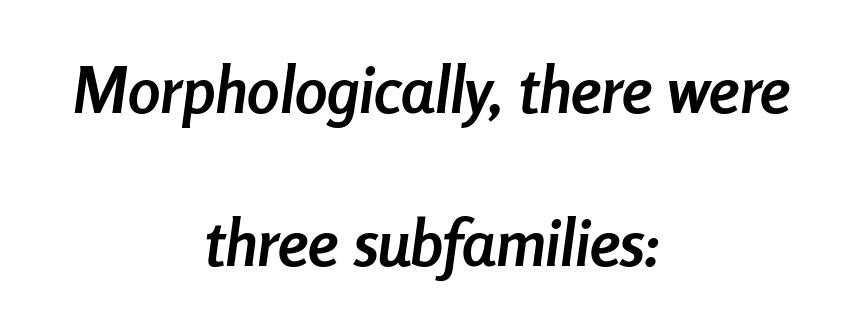
The image shows 65 px semibold, condensed type, italic (leaning right); set centered, loose line spacing (2.35x), normal letter spacing, not underlined; low stroke contrast and a medium x-height.
